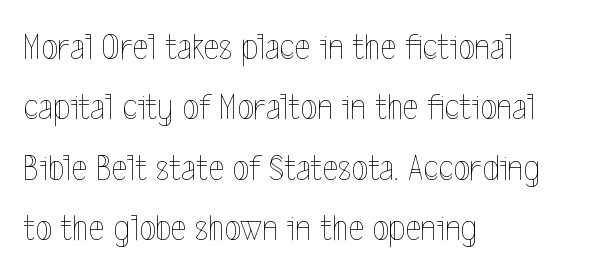
{"italic": "no", "bold": "no", "weight": "thin", "width": "condensed", "x_height": "medium", "monospaced": "no", "underline": "no", "align": "left", "line_spacing": "normal", "line_spacing_ratio": 1.59, "letter_spacing": "normal", "letter_spacing_em": 0.0, "glyph_px": 38}
